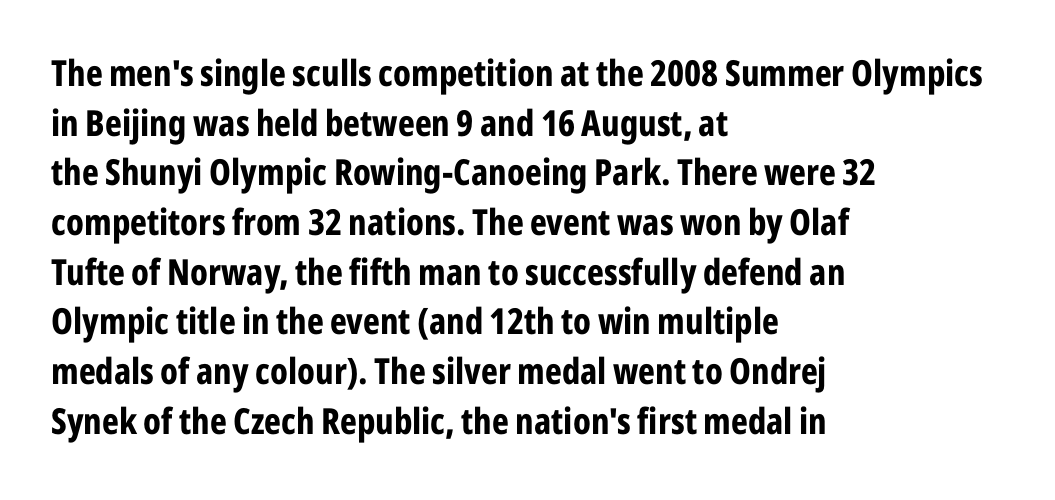
The image shows 36 px bold, condensed sans-serif type, upright; set left-aligned, normal line spacing (1.38x), normal letter spacing, not underlined; low stroke contrast and a medium x-height.
